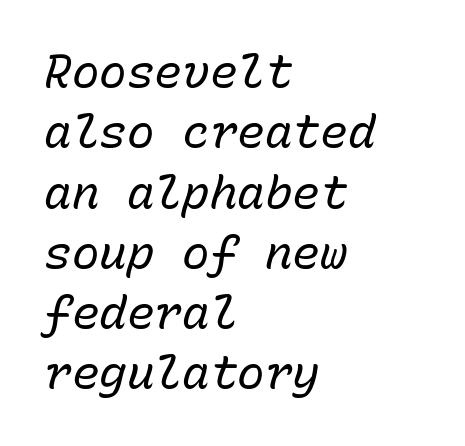
The image shows 46 px regular-weight type, italic (leaning right), monospaced; set left-aligned, normal line spacing (1.31x), normal letter spacing, not underlined; low stroke contrast and a medium x-height.
